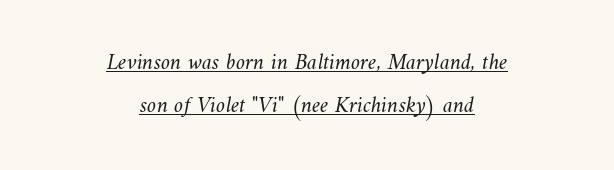
Q: Is the text bold? A: No.
Q: Is the text underlined? A: Yes.
Q: How is the paragraph aligned? A: Centered.
Q: Is the spacing between letters normal or unusually wide? A: Normal.
